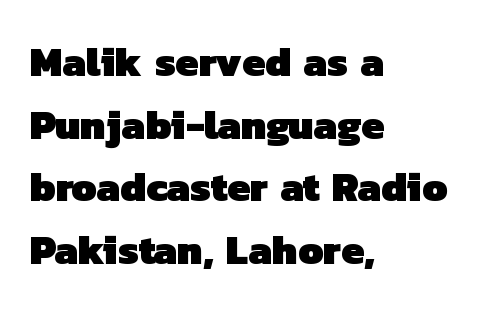
{"serif": "no", "bold": "yes", "weight": "heavy", "width": "normal", "stroke_contrast": "low", "x_height": "medium", "monospaced": "no", "underline": "no", "align": "left", "line_spacing": "normal", "line_spacing_ratio": 1.53, "letter_spacing": "normal", "letter_spacing_em": 0.0, "glyph_px": 41}
